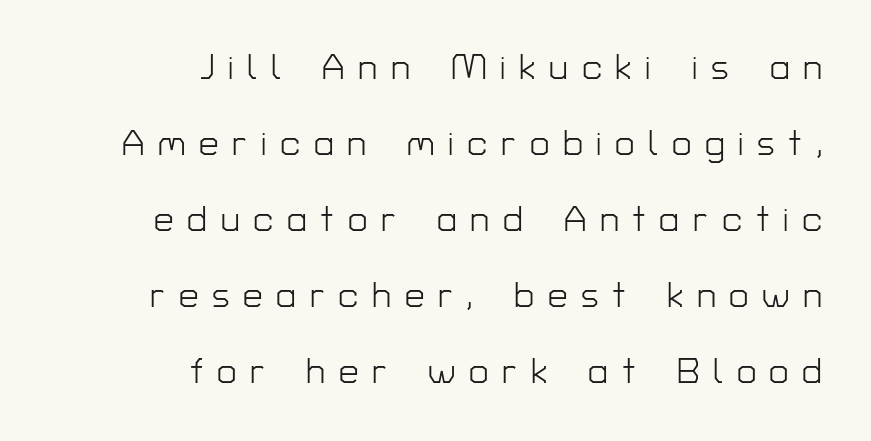
The typesetter chose a ragged-left arrangement here. The face used here is rendered with a markedly widened letterfit. Weight: in the light-to-regular range. Posture: straight, roman, zero tilt.
